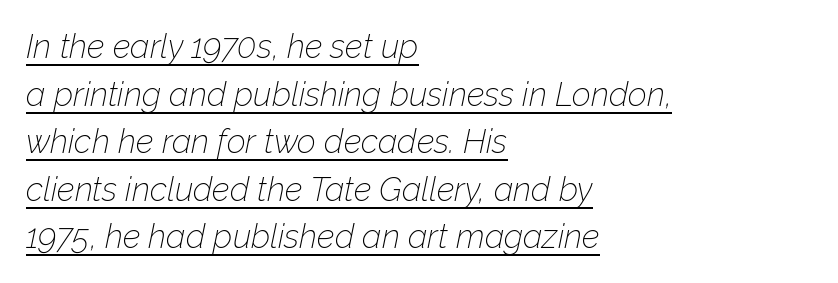
{"italic": "yes", "lean": "right", "slant_degrees": 12, "bold": "no", "weight": "thin", "width": "normal", "stroke_contrast": "low", "x_height": "medium", "monospaced": "no", "underline": "yes", "align": "left", "line_spacing": "normal", "line_spacing_ratio": 1.44, "letter_spacing": "normal", "letter_spacing_em": 0.0, "glyph_px": 33}
